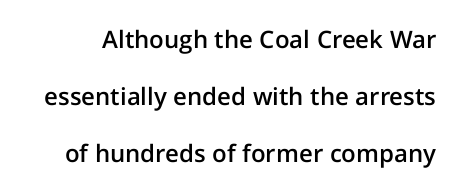
Q: Is the text bold? A: Semi-bold.
Q: Is the text italic (slanted)? A: No, it is upright.
Q: Is the text underlined? A: No.
Q: Is the spacing between letters normal or unusually wide? A: Normal.
Q: Is the spacing between lines tight, normal or loose? A: Loose.
